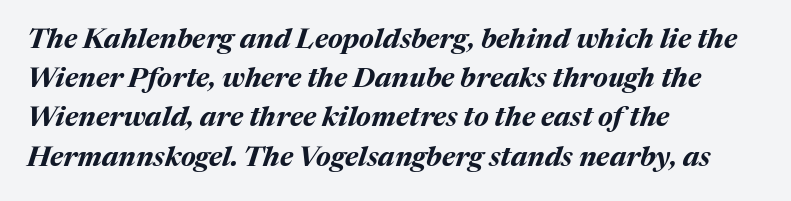
The image shows 28 px bold type, italic (leaning right); set left-aligned, normal line spacing (1.4x), normal letter spacing, not underlined; medium stroke contrast and a medium x-height.
